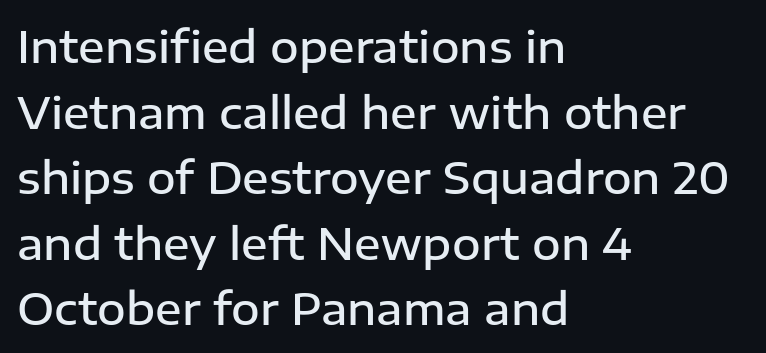
{"serif": "no", "italic": "no", "bold": "semi", "weight": "semibold", "width": "normal", "stroke_contrast": "low", "x_height": "medium", "monospaced": "no", "underline": "no", "align": "left", "line_spacing": "normal", "line_spacing_ratio": 1.49, "letter_spacing": "normal", "letter_spacing_em": 0.0, "glyph_px": 44}
